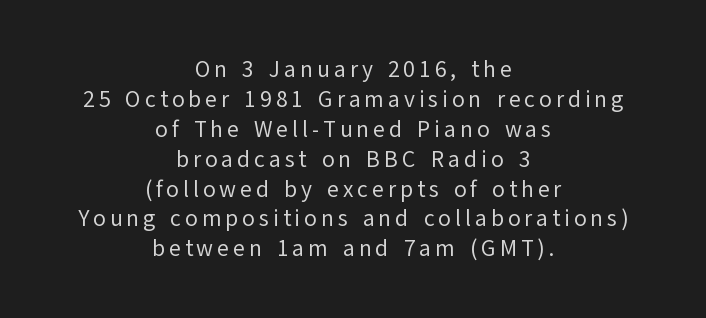
The image shows 23 px text type, upright; set centered, normal line spacing (1.3x), not underlined.
